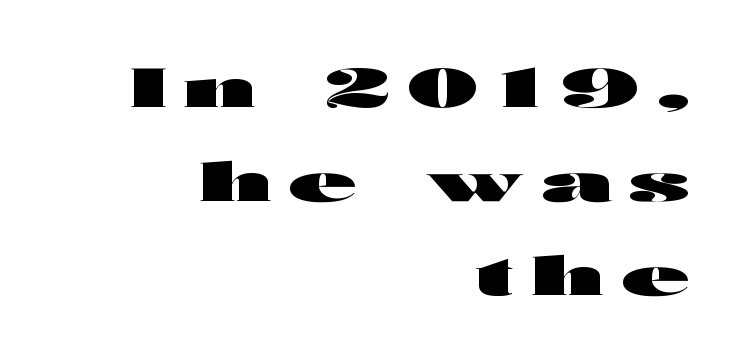
Q: Is the text bold? A: Yes.
Q: Is the text italic (slanted)? A: No, it is upright.
Q: Is the typeface a serif or a sans-serif typeface? A: Sans-serif.
Q: Is the text underlined? A: No.
Q: How is the paragraph aligned? A: Right-aligned.
Q: Is the spacing between letters normal or unusually wide? A: Unusually wide.
Q: Width (condensed, normal, or wide)? A: Wide.
Q: Stroke contrast? A: High.
Q: x-height? A: Medium.
Q: Monospaced? A: No.
